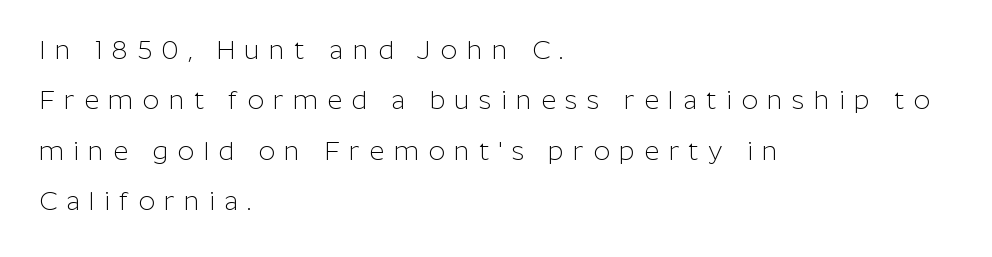
The image shows 26 px text type, upright; set left-aligned, loose line spacing (1.94x), unusually wide letter spacing (+0.36 em), not underlined.
